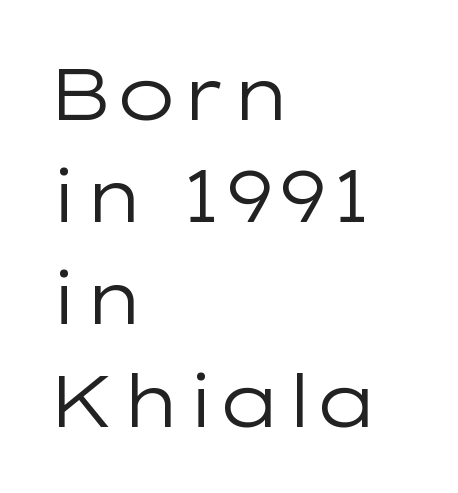
{"serif": "no", "italic": "no", "bold": "no", "weight": "regular", "width": "wide", "stroke_contrast": "low", "x_height": "medium", "monospaced": "no", "underline": "no", "align": "left", "line_spacing": "normal", "line_spacing_ratio": 1.4, "letter_spacing": "normal", "letter_spacing_em": 0.0, "glyph_px": 73}
